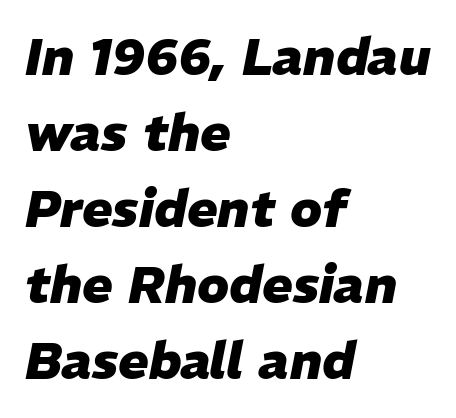
Slanted lettering throughout. Descenders are the only things crossing below the line. In terms of letterspacing, this is plain default setting. Does the copy run flush right? No — it runs flush left. The passage shown stacks its lines at a standard gap.
